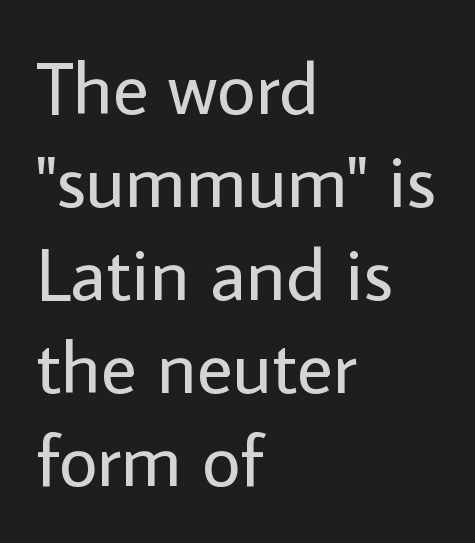
Q: Is the text bold? A: No.
Q: Is the text italic (slanted)? A: No, it is upright.
Q: Is the typeface a serif or a sans-serif typeface? A: Sans-serif.
Q: Is the text underlined? A: No.
Q: How is the paragraph aligned? A: Left-aligned.
Q: Is the spacing between letters normal or unusually wide? A: Normal.
Q: Width (condensed, normal, or wide)? A: Normal.
Q: Stroke contrast? A: Low.
Q: x-height? A: Medium.
Q: Monospaced? A: No.
